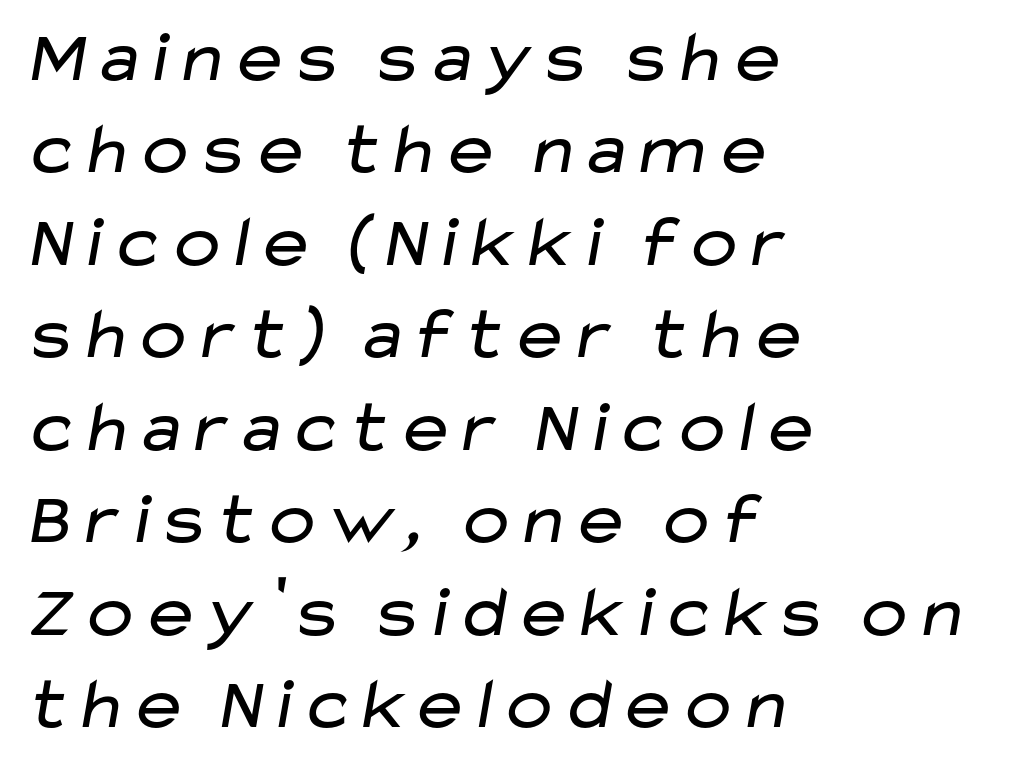
{"serif": "no", "bold": "no", "weight": "regular", "width": "wide", "stroke_contrast": "low", "x_height": "medium", "monospaced": "no", "underline": "no", "align": "left", "line_spacing": "normal", "line_spacing_ratio": 1.25, "letter_spacing": "normal", "letter_spacing_em": 0.0, "glyph_px": 74}
